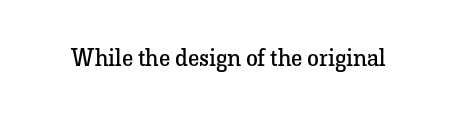
Only glyphs here, with clear space below each row. Notice how the stems are strictly vertical — no italics here. Between one letter and the next there's only the usual sliver of space. Is this a heavy cut? Hardly; it is regular or lighter.
